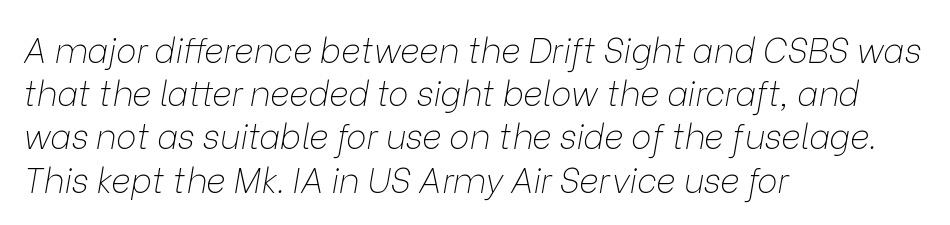
These lines are rendered in a variable-pitch font. Compared with typical paragraphs, the rows here are spaced about the same. These lines were composed using italics. A bare baseline throughout the passage. Horizontal alignment here is leftward, the default for most running prose.
